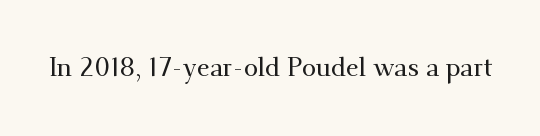
Q: Is the text italic (slanted)? A: No, it is upright.
Q: Is the text underlined? A: No.
Q: Is the spacing between letters normal or unusually wide? A: Normal.
